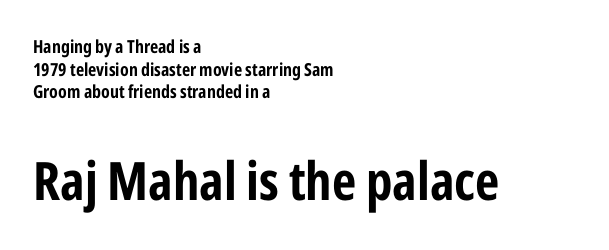
Nobody touched the tracking dial on this one. A student would call this left alignment; a typographer would say flush left, rag right. Note: no serifs on the glyphs. Lines of text with bare space underneath.
